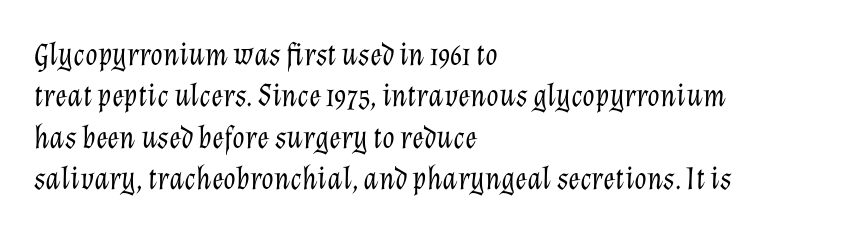
The image shows 32 px light type, italic (leaning right); set left-aligned, normal line spacing (1.29x), normal letter spacing, not underlined; low stroke contrast and a medium x-height.
